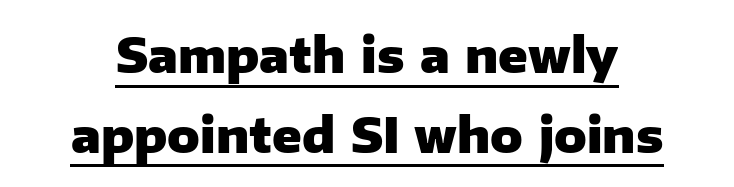
{"serif": "no", "italic": "no", "bold": "yes", "weight": "heavy", "width": "normal", "stroke_contrast": "low", "x_height": "medium", "monospaced": "no", "underline": "yes", "line_spacing": "normal", "line_spacing_ratio": 1.66, "letter_spacing": "normal", "letter_spacing_em": 0.0, "glyph_px": 48}
